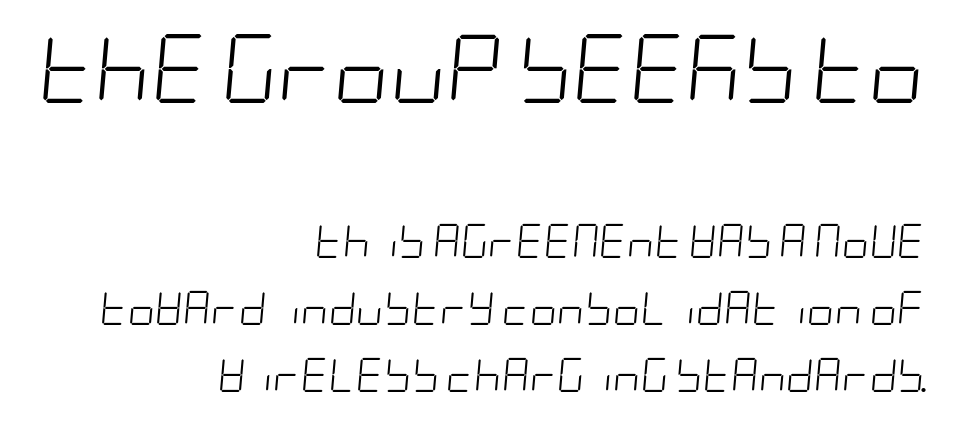
When letters slant like this, we call the style italic. These lines stand farther apart than default settings would place them. Descenders hang freely into open space. The passage shown begins with its larger block and ends with its smaller one.
